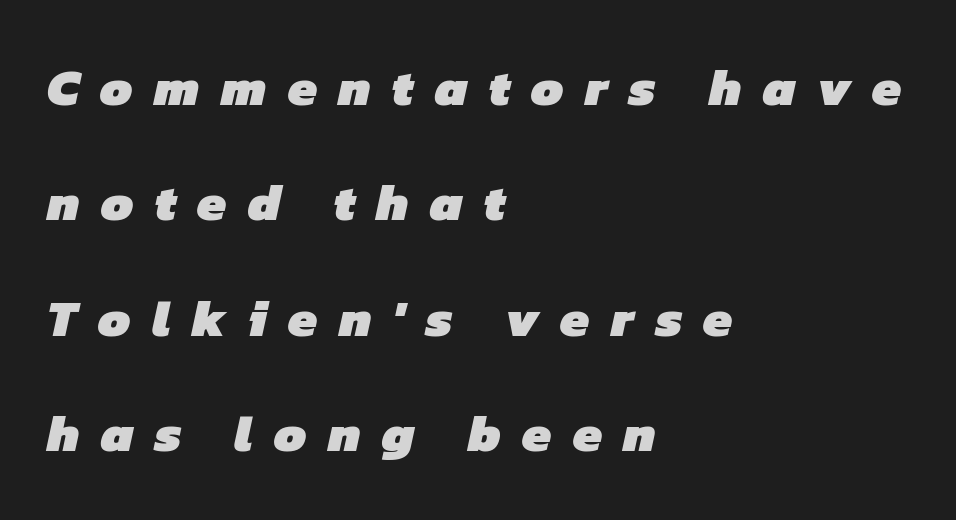
Q: Is the text bold? A: Yes.
Q: Is the typeface a serif or a sans-serif typeface? A: Sans-serif.
Q: Is the text underlined? A: No.
Q: How is the paragraph aligned? A: Left-aligned.
Q: Is the spacing between letters normal or unusually wide? A: Unusually wide.
Q: Is the spacing between lines tight, normal or loose? A: Loose.
Q: Width (condensed, normal, or wide)? A: Normal.
Q: Stroke contrast? A: Low.
Q: x-height? A: Medium.
Q: Monospaced? A: No.
